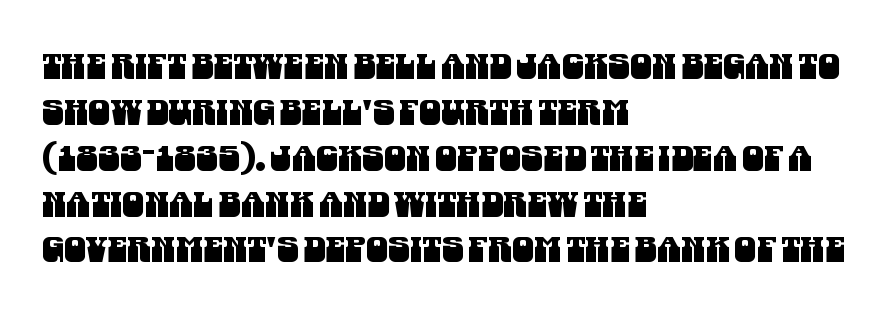
Descender tails drop into unmarked territory. Character widths vary here, with narrow letters taking less room than wide ones. In terms of letterform style, serifs are entirely absent. This sample keeps an unexceptional amount of space between lines.
